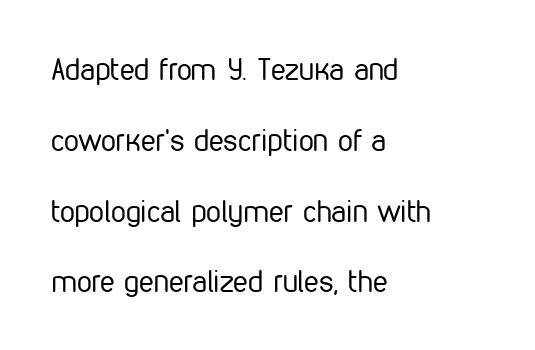
The image shows 30 px regular-weight, condensed sans-serif type, upright; set left-aligned, loose line spacing (2.36x), normal letter spacing, not underlined; low stroke contrast and a medium x-height.
